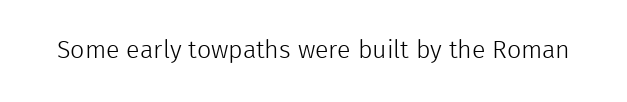
The image shows 25 px text type, upright; set normal letter spacing, not underlined.
